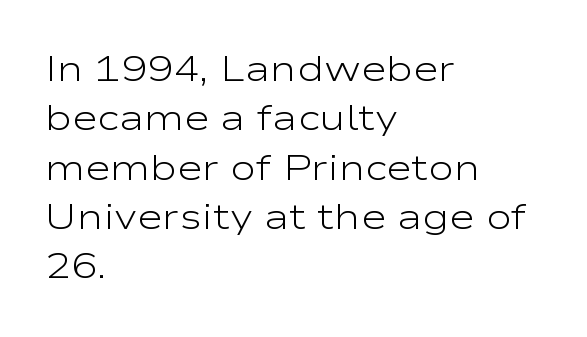
Q: Is the text bold? A: No.
Q: Is the text italic (slanted)? A: No, it is upright.
Q: Is the typeface a serif or a sans-serif typeface? A: Sans-serif.
Q: Is the text underlined? A: No.
Q: How is the paragraph aligned? A: Left-aligned.
Q: Is the spacing between letters normal or unusually wide? A: Normal.
Q: Is the spacing between lines tight, normal or loose? A: Normal.
Q: Width (condensed, normal, or wide)? A: Wide.
Q: Stroke contrast? A: Low.
Q: x-height? A: Medium.
Q: Monospaced? A: No.
